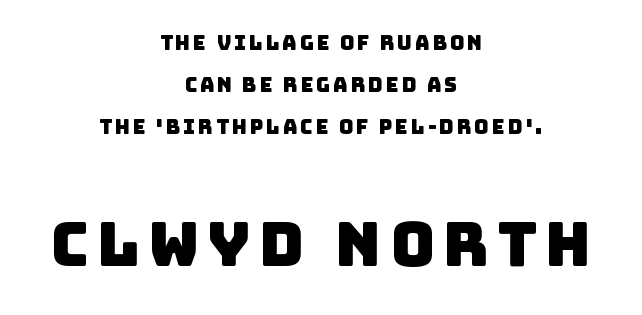
Each letter's strokes conclude bluntly, with no projecting serifs. A student would call this center alignment; a typographer would say set centered. Character size in the trailing block exceeds that of the leading block. The rendering uses natural spacing where letterforms have individual widths. The lines are spread far apart with generous leading.
